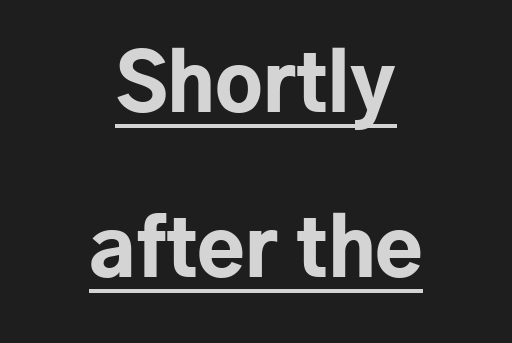
The image shows 78 px bold sans-serif type, upright; set centered, loose line spacing (2.12x), normal letter spacing, underlined; low stroke contrast and a medium x-height.
